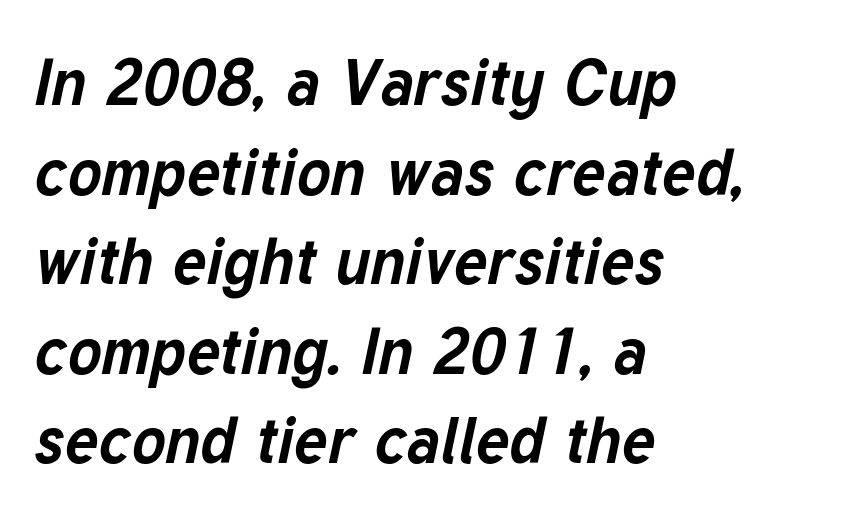
The image shows 64 px bold type, italic (leaning right); set left-aligned, normal line spacing (1.4x), normal letter spacing, not underlined; low stroke contrast and a medium x-height.
